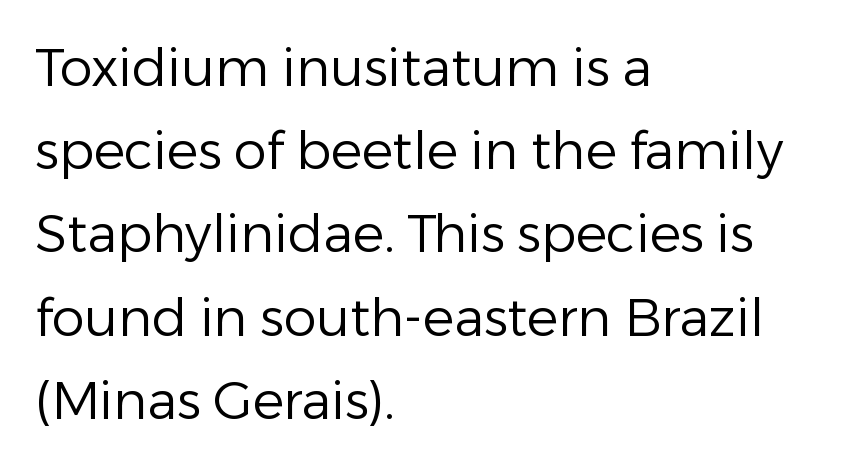
The image shows 52 px regular-weight sans-serif type, upright; set left-aligned, normal line spacing (1.6x), normal letter spacing, not underlined; low stroke contrast and a medium x-height.
